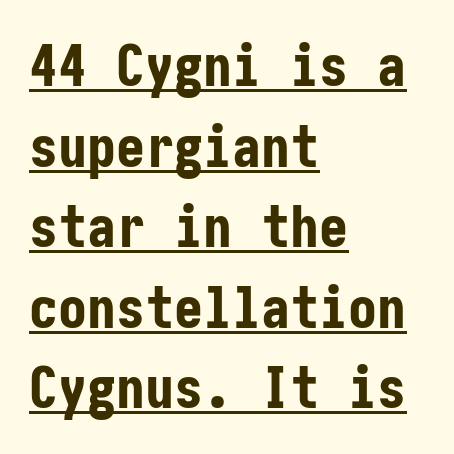
Q: Is the text bold? A: Yes.
Q: Is the text italic (slanted)? A: No, it is upright.
Q: Is the typeface a serif or a sans-serif typeface? A: Sans-serif.
Q: Is the text underlined? A: Yes.
Q: How is the paragraph aligned? A: Left-aligned.
Q: Is the spacing between letters normal or unusually wide? A: Normal.
Q: Is the spacing between lines tight, normal or loose? A: Normal.
Q: Width (condensed, normal, or wide)? A: Condensed.
Q: Stroke contrast? A: Low.
Q: x-height? A: Medium.
